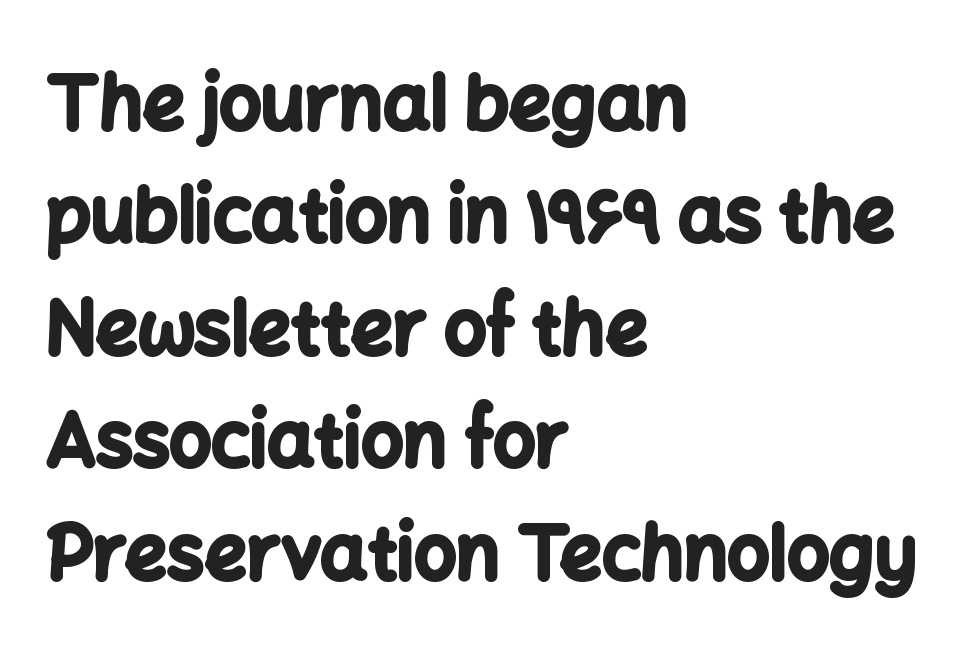
The image shows 74 px bold sans-serif type, upright; set left-aligned, normal line spacing (1.52x), normal letter spacing, not underlined; low stroke contrast and a medium x-height.
